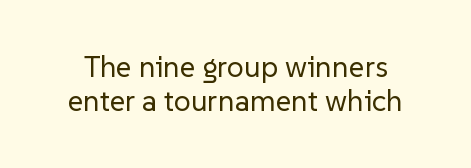
The image shows 30 px regular-weight sans-serif type, upright; set tight line spacing (1.14x), normal letter spacing, not underlined; low stroke contrast and a medium x-height.
